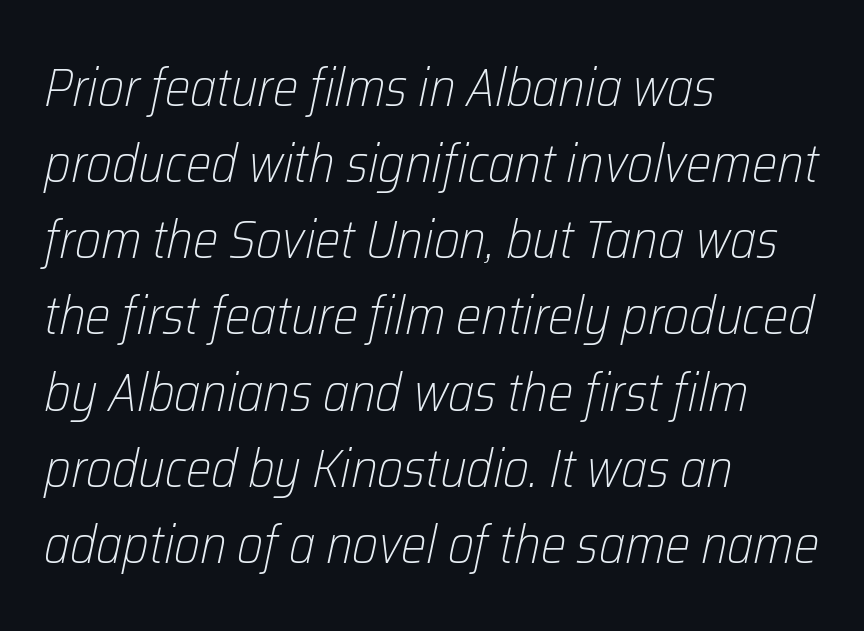
The image shows 54 px light, condensed type, italic (leaning right); set left-aligned, normal line spacing (1.41x), normal letter spacing, not underlined; low stroke contrast and a medium x-height.
